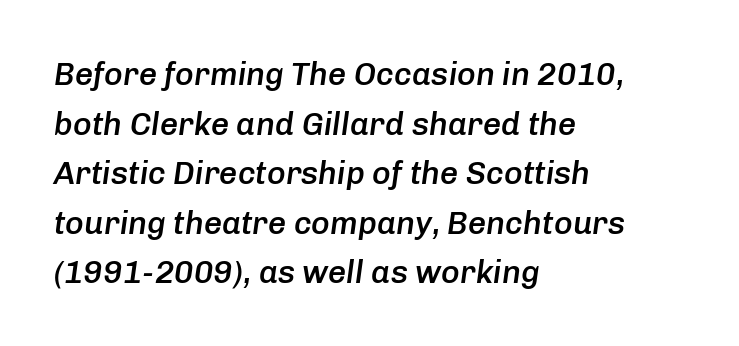
Letter spacing: default. The foot of each line stays bare and open. Proportional: the letters do not fall into vertical columns. Emphasis by weight is partial: semibold. The text block is weighted toward the left margin, trailing off unevenly rightward.
